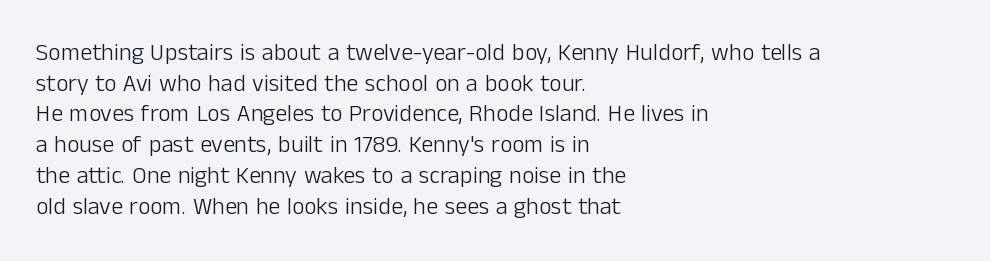
Q: Is the text bold? A: No.
Q: Is the text italic (slanted)? A: No, it is upright.
Q: Is the text underlined? A: No.
Q: How is the paragraph aligned? A: Left-aligned.
Q: Is the spacing between letters normal or unusually wide? A: Normal.
Q: Is the spacing between lines tight, normal or loose? A: Normal.
